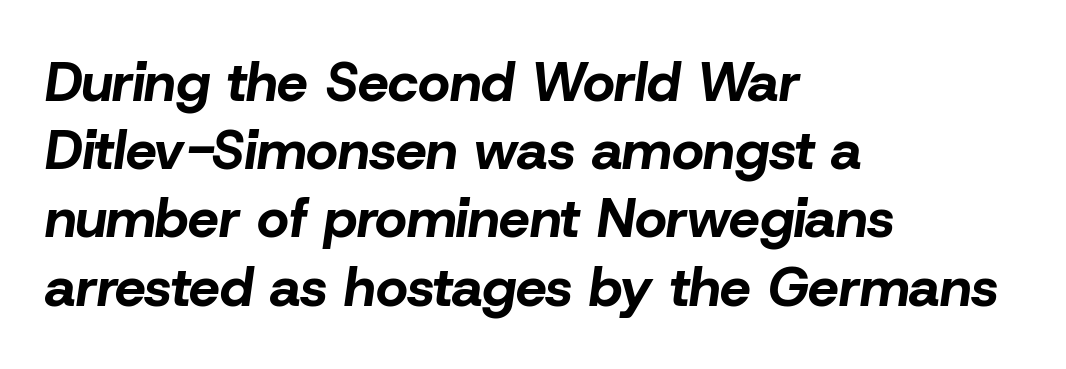
Q: Is the text bold? A: Yes.
Q: Is the text italic (slanted)? A: Yes, it leans right by about 8 degrees.
Q: Is the text underlined? A: No.
Q: How is the paragraph aligned? A: Left-aligned.
Q: Is the spacing between letters normal or unusually wide? A: Normal.
Q: Width (condensed, normal, or wide)? A: Normal.
Q: Stroke contrast? A: Low.
Q: x-height? A: Medium.
Q: Monospaced? A: No.
